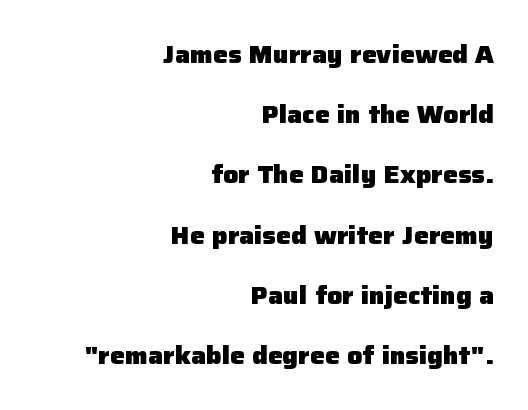
Q: Is the text bold? A: Yes.
Q: Is the text italic (slanted)? A: No, it is upright.
Q: Is the text underlined? A: No.
Q: How is the paragraph aligned? A: Right-aligned.
Q: Is the spacing between letters normal or unusually wide? A: Normal.
Q: Is the spacing between lines tight, normal or loose? A: Loose.
